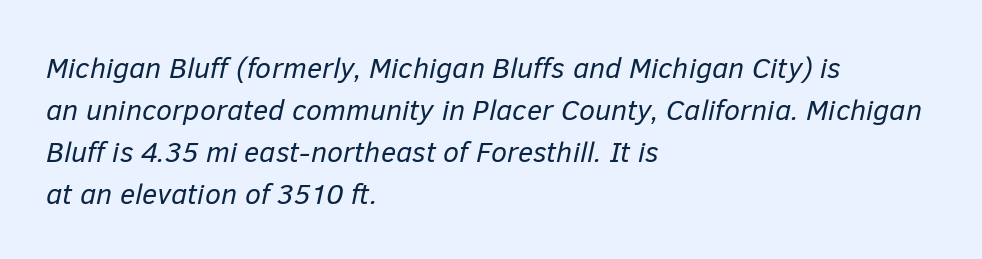
The typesetter chose a ragged-right arrangement here. Looks like regular typesetting: each glyph gets only the width it needs. Interline gaps are of average width in this sample. The passage shown leans; its letterforms are oblique. The line texture is even and compact thanks to regular tracking.
